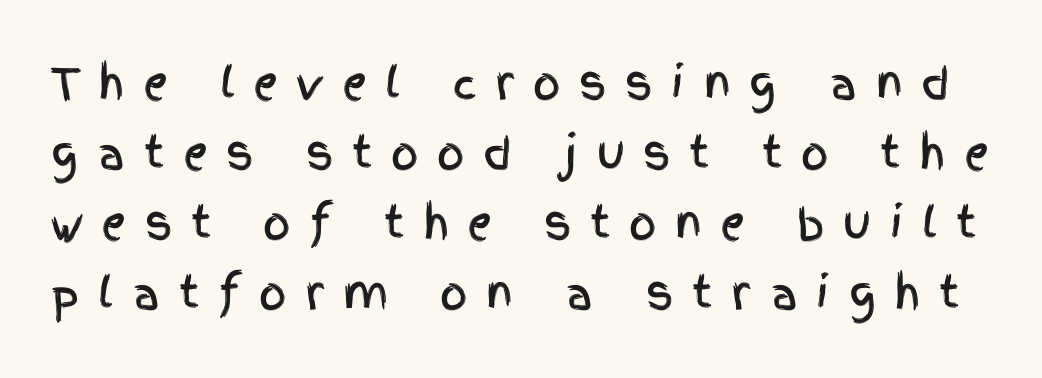
{"serif": "no", "italic": "no", "width": "condensed", "x_height": "large", "monospaced": "no", "underline": "no", "line_spacing": "normal", "line_spacing_ratio": 1.63, "letter_spacing": "wide", "letter_spacing_em": 0.43, "glyph_px": 43}
